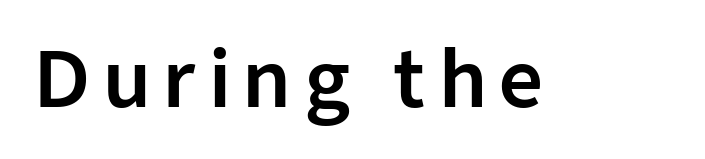
{"serif": "no", "italic": "no", "width": "normal", "stroke_contrast": "low", "x_height": "medium", "monospaced": "no", "underline": "no", "glyph_px": 77}
